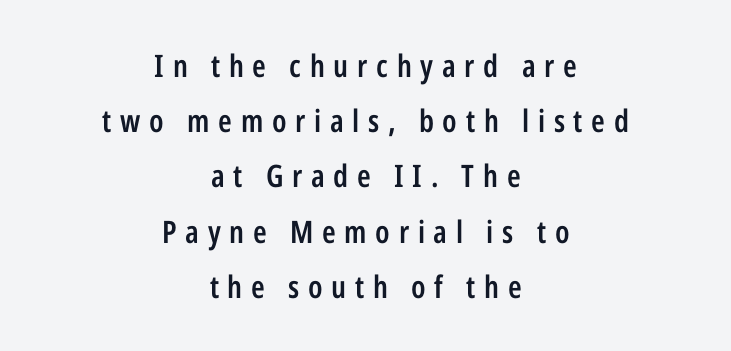
Q: Is the text bold? A: Semi-bold.
Q: Is the text italic (slanted)? A: No, it is upright.
Q: Is the typeface a serif or a sans-serif typeface? A: Sans-serif.
Q: Is the text underlined? A: No.
Q: How is the paragraph aligned? A: Centered.
Q: Is the spacing between letters normal or unusually wide? A: Unusually wide.
Q: Width (condensed, normal, or wide)? A: Condensed.
Q: Stroke contrast? A: Low.
Q: x-height? A: Medium.
Q: Monospaced? A: No.
